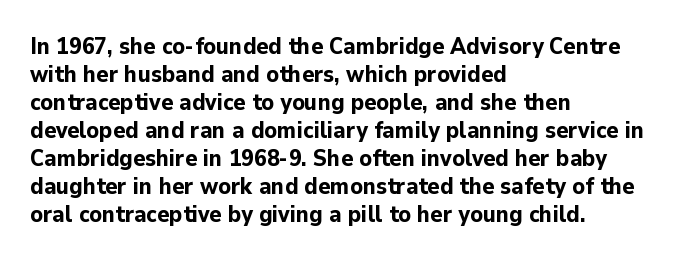
The image shows 23 px bold type, upright; set left-aligned, line spacing 1.22x, normal letter spacing, not underlined.
